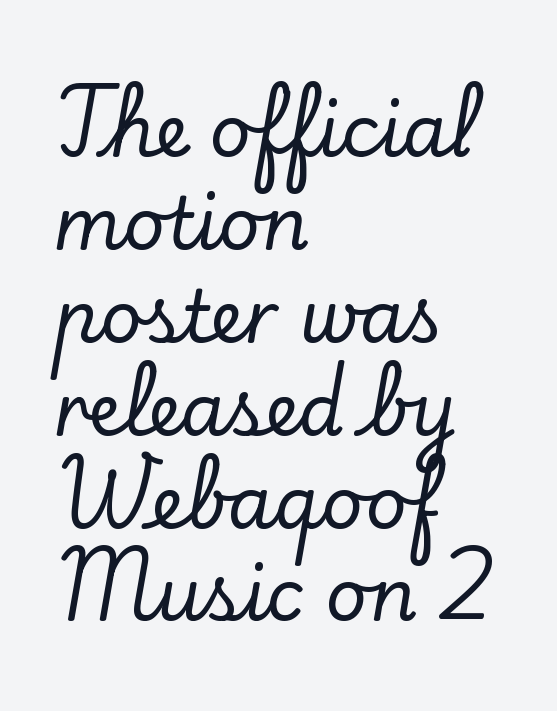
Typeset ragged right — the left edge is the straight one. Tracking value appears to be zero — textbook default spacing. Descenders are the only things crossing below the line. The type family on display is of the serif kind.
